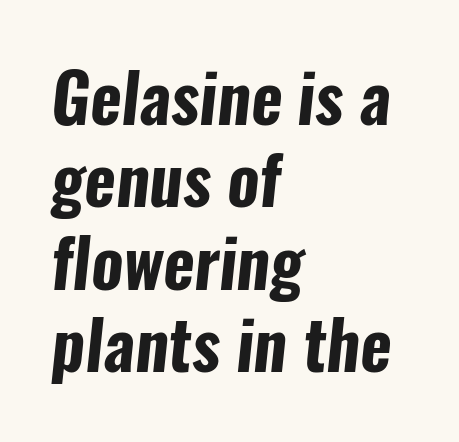
The image shows 67 px bold, condensed sans-serif type; set left-aligned, line spacing 1.23x, normal letter spacing, not underlined; low stroke contrast and a medium x-height.
